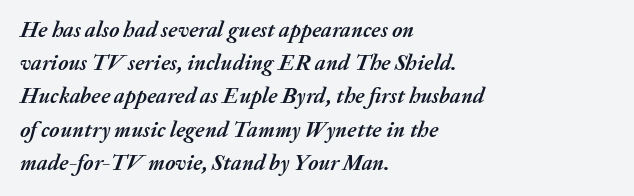
Q: Is the text bold? A: Yes.
Q: Is the text italic (slanted)? A: Yes, it leans right by about 20 degrees.
Q: Is the text underlined? A: No.
Q: How is the paragraph aligned? A: Left-aligned.
Q: Is the spacing between letters normal or unusually wide? A: Normal.
Q: Is the spacing between lines tight, normal or loose? A: Normal.
